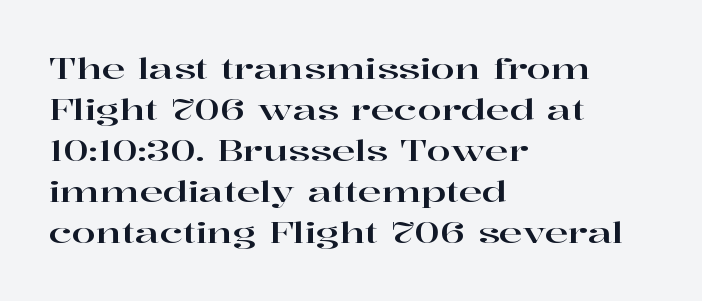
In CSS terms this would be text-align: left. Tracking here is standard; glyphs follow each other at the usual distance. Plain, unruled lines of type. The text was rendered using a seriffed face with decorative stroke endings. Whoever set this chose a conventional vertical rhythm. The face used here is proportionally spaced, like ordinary book or web type.
